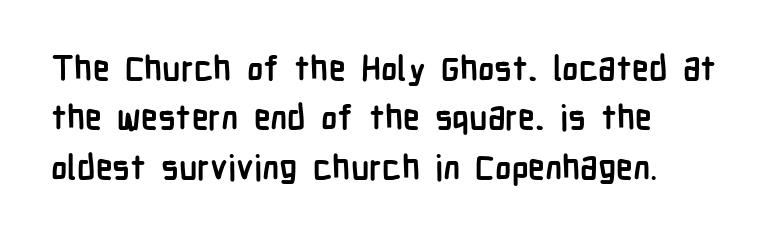
Thick stems and heavy bowls — unmistakably bold. In terms of letterspacing, this is plain default setting. This is sans-serif lettering, the kind often seen on screens and signage. Notice how the stems are strictly vertical — no italics here.
